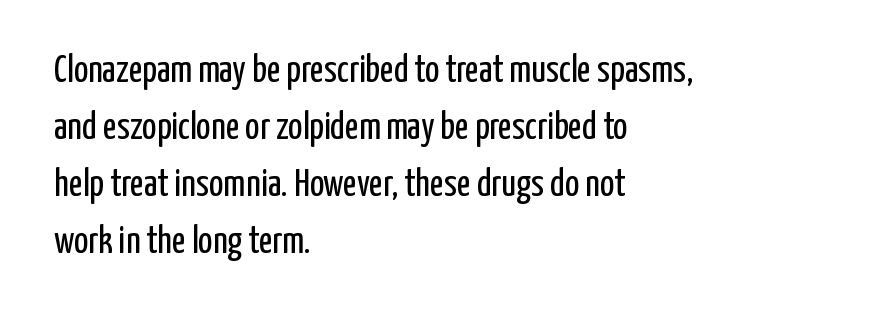
The letters advance in unequal steps, a hallmark of proportional type. Stems here are at most as thick as an everyday book face. Unmarked baselines from the first word to the last. Check where the strokes stop: nothing finishes them off — pure sans. Does the copy run flush right? No — it runs flush left. Default kerning and tracking; the words read as compact shapes.
